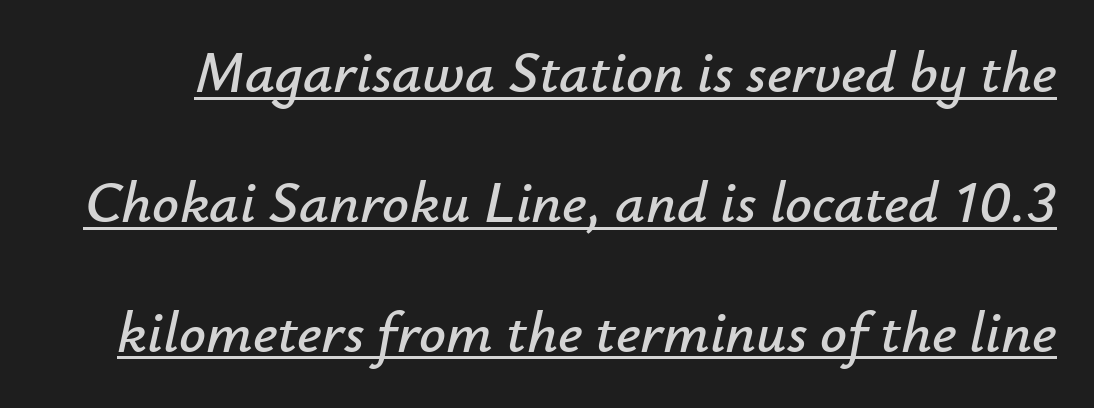
Q: Is the text italic (slanted)? A: Yes, it leans right by about 12 degrees.
Q: Is the text underlined? A: Yes.
Q: Is the spacing between letters normal or unusually wide? A: Normal.
Q: Is the spacing between lines tight, normal or loose? A: Loose.
Q: Width (condensed, normal, or wide)? A: Normal.
Q: Stroke contrast? A: Low.
Q: x-height? A: Small.
Q: Monospaced? A: No.
